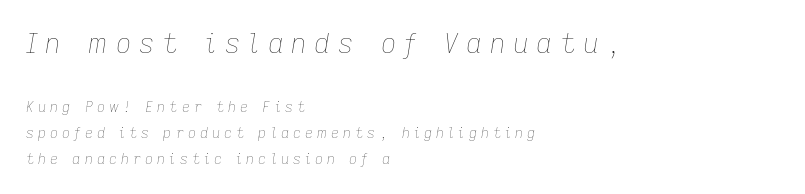
Q: Is the text bold? A: No.
Q: Is the text italic (slanted)? A: Yes, it leans right by about 9 degrees.
Q: Is the text underlined? A: No.
Q: How is the paragraph aligned? A: Left-aligned.
Q: Is the spacing between letters normal or unusually wide? A: Unusually wide.
Q: Which block of text is set in a larger size, the first (top) or the second (bottom)? A: The first (top) one.
